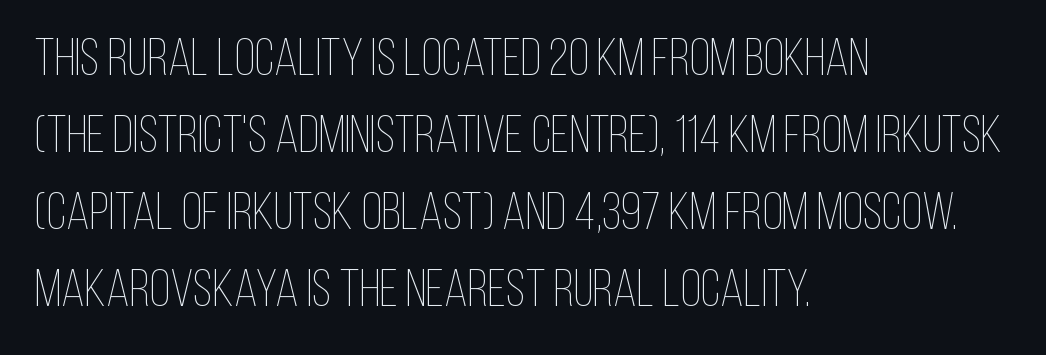
{"italic": "no", "bold": "no", "weight": "thin", "width": "condensed", "stroke_contrast": "low", "x_height": "large", "monospaced": "no", "underline": "no", "align": "left", "line_spacing": "normal", "line_spacing_ratio": 1.45, "letter_spacing": "normal", "letter_spacing_em": 0.0, "glyph_px": 53}
